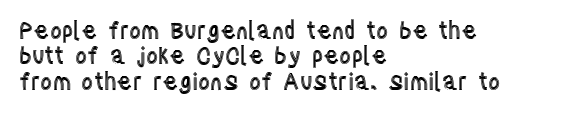
Every row of glyphs begins at an identical x-position on the left. In terms of letterspacing, this is plain default setting. Every stem runs plumb, perpendicular to the baseline. Letters rest on an invisible, unmarked baseline. Reading down the column, the eye jumps only a short way to each next line.
